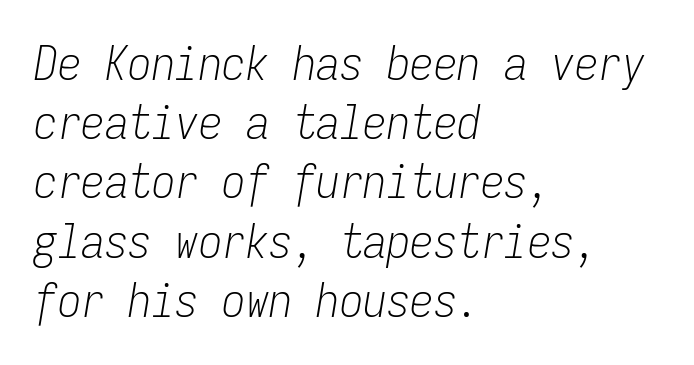
Q: Is the text bold? A: No.
Q: Is the text italic (slanted)? A: Yes, it leans right by about 9 degrees.
Q: Is the text underlined? A: No.
Q: How is the paragraph aligned? A: Left-aligned.
Q: Is the spacing between letters normal or unusually wide? A: Normal.
Q: Is the spacing between lines tight, normal or loose? A: Normal.
Q: Width (condensed, normal, or wide)? A: Condensed.
Q: Stroke contrast? A: Low.
Q: x-height? A: Medium.
Q: Monospaced? A: Yes.
